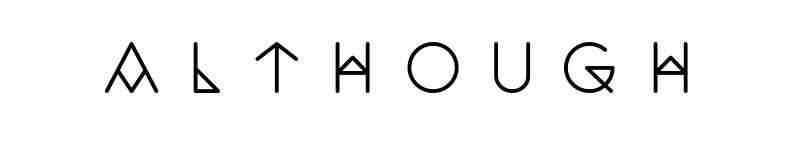
{"serif": "yes", "italic": "no", "width": "condensed", "stroke_contrast": "low", "x_height": "large", "monospaced": "no", "underline": "no", "letter_spacing": "wide", "letter_spacing_em": 0.44, "glyph_px": 64}
